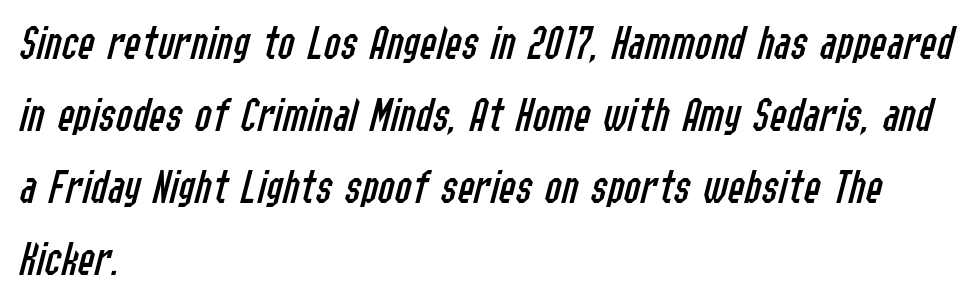
Default kerning and tracking; the words read as compact shapes. You can tell it's italic because the verticals aren't actually vertical. This sample is left-justified, so line endings fall wherever the words run out. Type without underlining. Notice how descenders clear the ascenders below comfortably — that's standard leading. The letters advance in unequal steps, a hallmark of proportional type.
